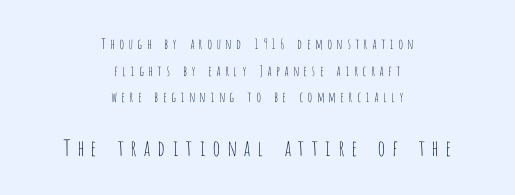
Q: Is the text bold? A: No.
Q: Is the text italic (slanted)? A: No, it is upright.
Q: Is the text underlined? A: No.
Q: How is the paragraph aligned? A: Centered.
Q: Is the spacing between letters normal or unusually wide? A: Unusually wide.
Q: Is the spacing between lines tight, normal or loose? A: Loose.
Q: Which block of text is set in a larger size, the first (top) or the second (bottom)? A: The second (bottom) one.
